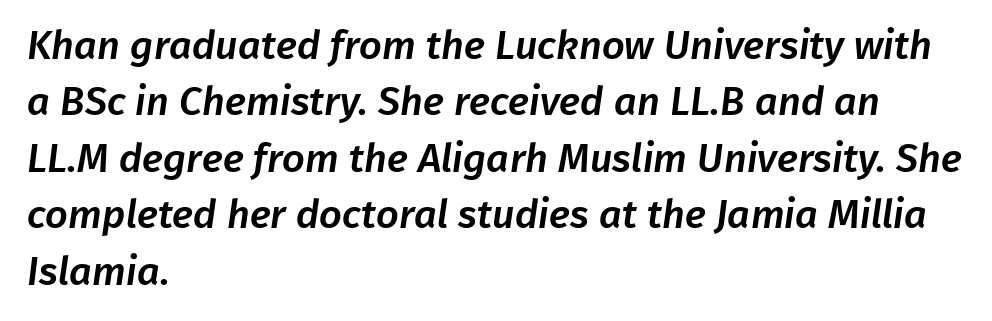
Q: Is the typeface a serif or a sans-serif typeface? A: Sans-serif.
Q: Is the text underlined? A: No.
Q: How is the paragraph aligned? A: Left-aligned.
Q: Is the spacing between letters normal or unusually wide? A: Normal.
Q: Is the spacing between lines tight, normal or loose? A: Normal.
Q: Width (condensed, normal, or wide)? A: Normal.
Q: Stroke contrast? A: Low.
Q: x-height? A: Medium.
Q: Monospaced? A: No.
